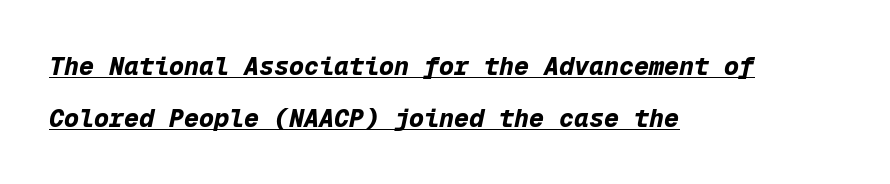
Every character sits at an angle, as italics do. Underlined type. Interline gaps are noticeably wide in this sample. What stands out about the letter spacing? Nothing — it is the standard amount. Leftover space on each line is placed entirely after the last word.
